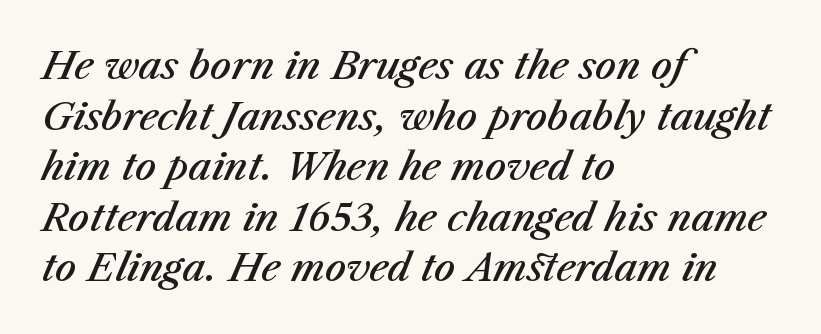
{"italic": "yes", "lean": "right", "slant_degrees": 23, "bold": "semi", "weight": "semibold", "width": "normal", "stroke_contrast": "medium", "x_height": "medium", "monospaced": "no", "underline": "no", "align": "left", "line_spacing": "normal", "line_spacing_ratio": 1.33, "letter_spacing": "normal", "letter_spacing_em": 0.0, "glyph_px": 38}
